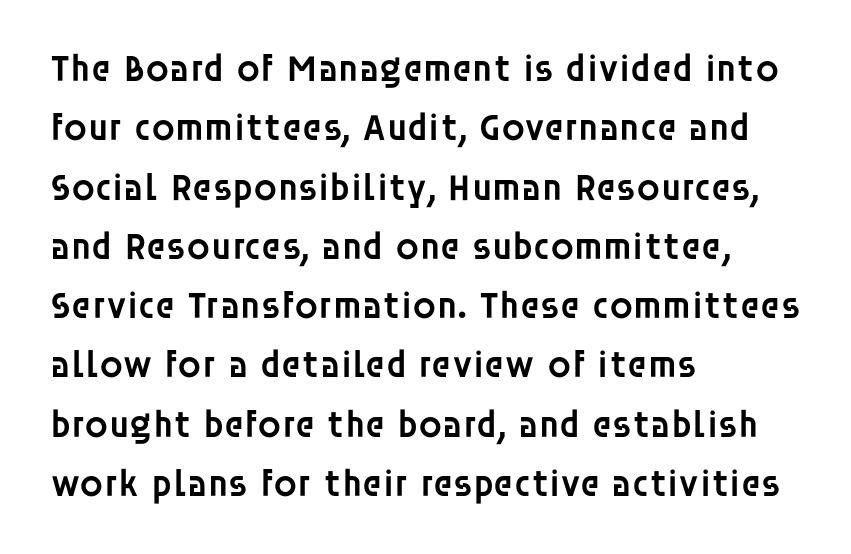
The typeface chosen for these lines omits serifs. Semibold letterforms, between regular and bold. You could not count columns in this text — the font is proportionally spaced. The lettering stays uniformly vertical, giving the passage a roman look. The letterforms sit shoulder to shoulder at normal distance. Decoration check: the copy has no underline.
